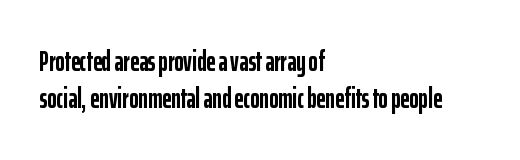
Q: Is the text bold? A: Yes.
Q: Is the text italic (slanted)? A: No, it is upright.
Q: Is the typeface a serif or a sans-serif typeface? A: Sans-serif.
Q: Is the text underlined? A: No.
Q: How is the paragraph aligned? A: Left-aligned.
Q: Is the spacing between letters normal or unusually wide? A: Normal.
Q: Is the spacing between lines tight, normal or loose? A: Normal.
Q: Width (condensed, normal, or wide)? A: Condensed.
Q: Stroke contrast? A: Low.
Q: x-height? A: Medium.
Q: Monospaced? A: No.
